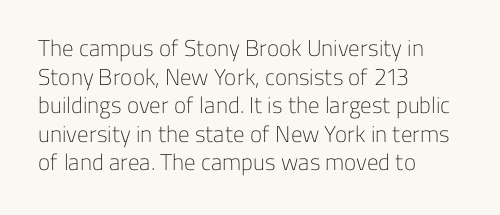
Q: Is the text bold? A: No.
Q: Is the text italic (slanted)? A: No, it is upright.
Q: Is the text underlined? A: No.
Q: How is the paragraph aligned? A: Left-aligned.
Q: Is the spacing between letters normal or unusually wide? A: Normal.
